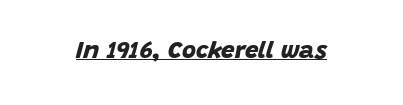
Emphasis by weight is at full strength: bold. Look at the tracking — it's just the regular setting, nothing added. Does a line run under the words? Yes, clearly.
